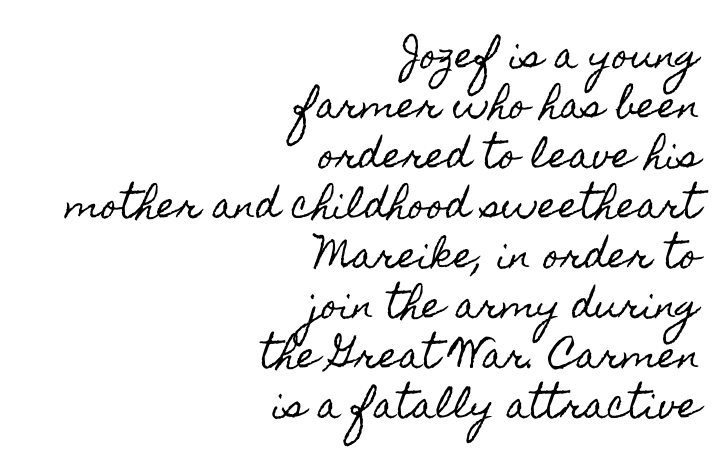
Compared with a flush-left layout, this one pins lines to the opposite, right side. A typesetter would call this proportional, since set widths differ per character. The passage shown has conventional tracking throughout.
